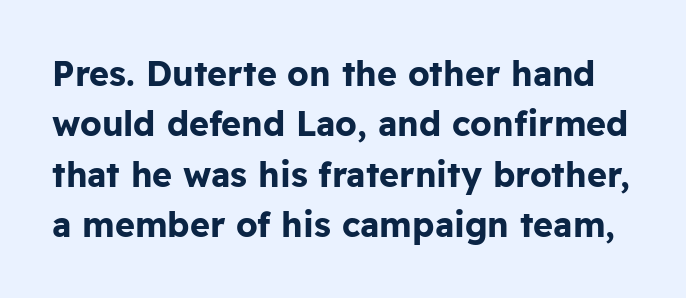
{"serif": "no", "italic": "no", "bold": "yes", "weight": "bold", "width": "normal", "stroke_contrast": "low", "x_height": "medium", "monospaced": "no", "underline": "no", "line_spacing": "normal", "line_spacing_ratio": 1.48, "letter_spacing": "normal", "letter_spacing_em": 0.0, "glyph_px": 34}
